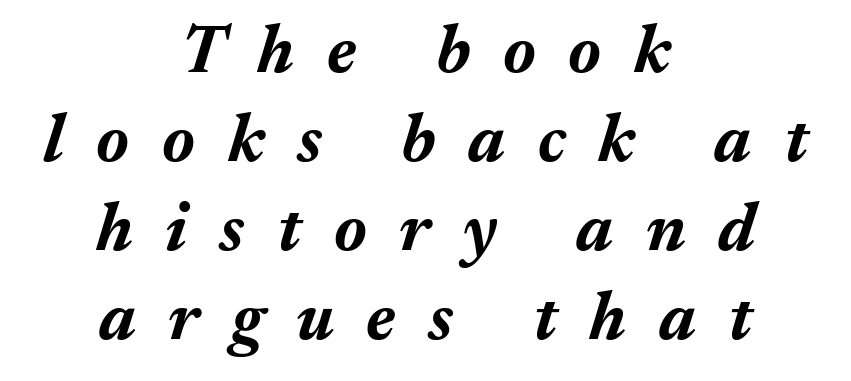
Q: Is the text bold? A: Yes.
Q: Is the text italic (slanted)? A: Yes, it leans right by about 17 degrees.
Q: Is the text underlined? A: No.
Q: How is the paragraph aligned? A: Centered.
Q: Is the spacing between letters normal or unusually wide? A: Unusually wide.
Q: Is the spacing between lines tight, normal or loose? A: Normal.
Q: Width (condensed, normal, or wide)? A: Normal.
Q: Stroke contrast? A: Medium.
Q: x-height? A: Medium.
Q: Monospaced? A: No.
